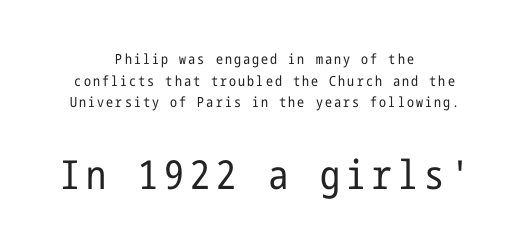
Q: Is the text bold? A: No.
Q: Is the text italic (slanted)? A: No, it is upright.
Q: Is the typeface a serif or a sans-serif typeface? A: Sans-serif.
Q: Is the text underlined? A: No.
Q: How is the paragraph aligned? A: Centered.
Q: Is the spacing between lines tight, normal or loose? A: Normal.
Q: Which block of text is set in a larger size, the first (top) or the second (bottom)? A: The second (bottom) one.
Q: Width (condensed, normal, or wide)? A: Condensed.
Q: Stroke contrast? A: Low.
Q: x-height? A: Medium.
